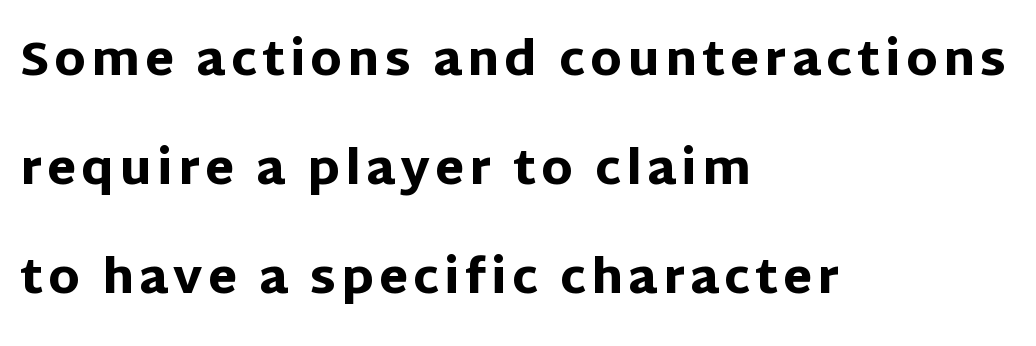
Weight: bold. Vertical spacing — loose. The ragged edge is on the right, which tells us the setting is flush left. Style check: upright.
